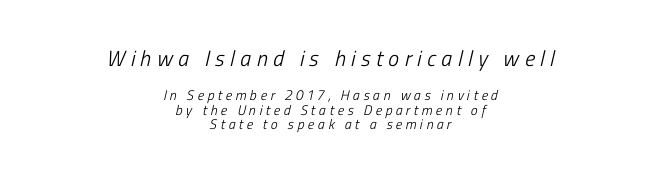
{"bold": "no", "underline": "no", "align": "center", "line_spacing": "tight", "line_spacing_ratio": 1.03, "letter_spacing": "wide", "letter_spacing_em": 0.25, "larger_block": "first", "size_ratio": 1.57, "glyph_px": 22}
